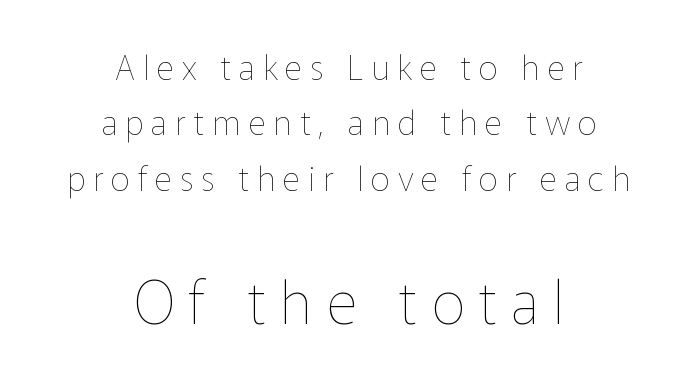
The image shows 60 px thin type, upright; set centered, normal line spacing (1.63x), unusually wide letter spacing (+0.23 em), not underlined; the second (bottom) block is 1.76x larger; low stroke contrast and a medium x-height.
